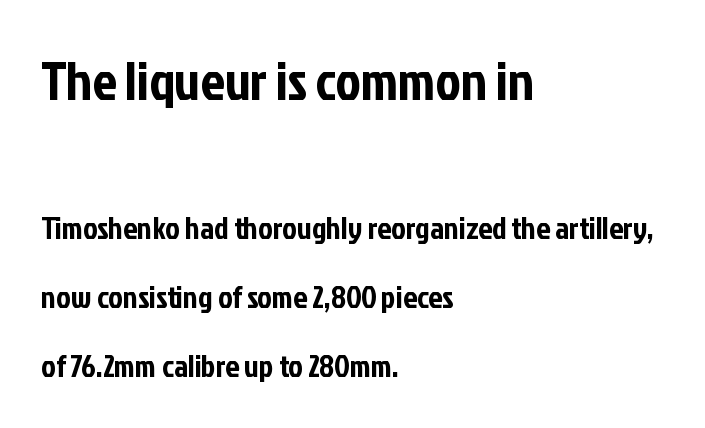
Q: Is the text italic (slanted)? A: No, it is upright.
Q: Is the typeface a serif or a sans-serif typeface? A: Sans-serif.
Q: Is the text underlined? A: No.
Q: How is the paragraph aligned? A: Left-aligned.
Q: Is the spacing between letters normal or unusually wide? A: Normal.
Q: Is the spacing between lines tight, normal or loose? A: Loose.
Q: Which block of text is set in a larger size, the first (top) or the second (bottom)? A: The first (top) one.
Q: Width (condensed, normal, or wide)? A: Condensed.
Q: Stroke contrast? A: Low.
Q: x-height? A: Medium.
Q: Monospaced? A: No.
